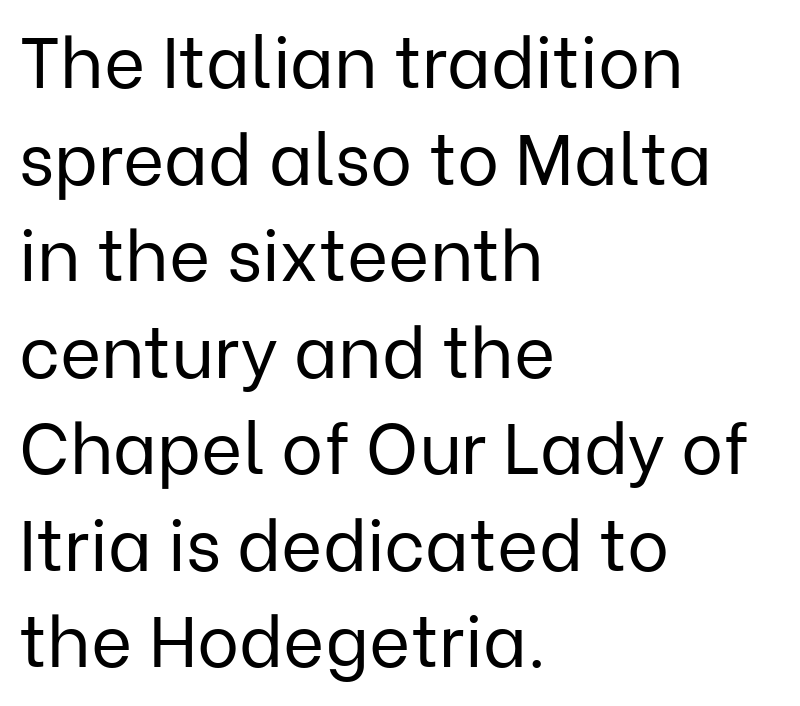
Lines of text with bare space underneath. Casual observation: everything's shoved over to the left. The lines sit at an ordinary, default distance from one another. You could not count columns in this text — the font is proportionally spaced. The weight tops out at a normal text grade. Is this a sans? Yes — the strokes have no serifs.
